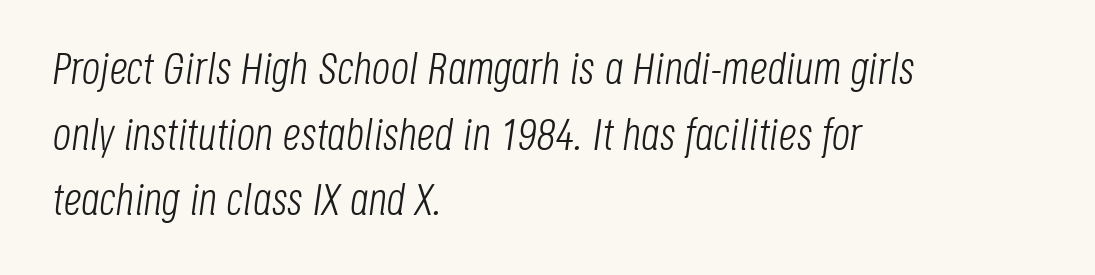
{"italic": "yes", "lean": "right", "slant_degrees": 8, "bold": "no", "weight": "light", "width": "condensed", "stroke_contrast": "low", "x_height": "large", "monospaced": "no", "underline": "no", "align": "left", "line_spacing": "normal", "line_spacing_ratio": 1.46, "letter_spacing": "normal", "letter_spacing_em": 0.0, "glyph_px": 45}
